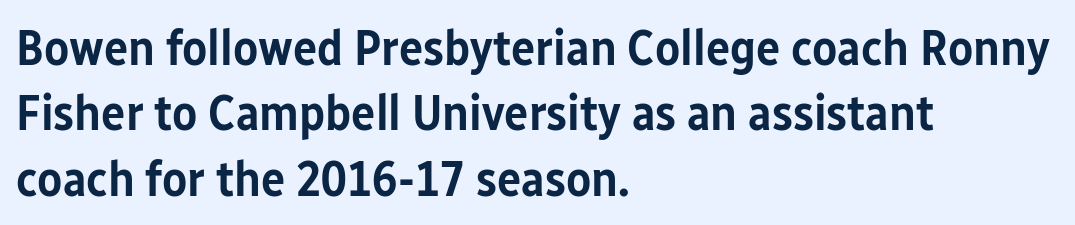
The zone under the glyphs is completely vacant. The block of text has a typical density, with ordinary space between rows. The letters stand upright; this is a roman face. These lines are rendered in a variable-pitch font. The sample has been set in demibold, a notch under bold. A typesetter would label this face a sans.
